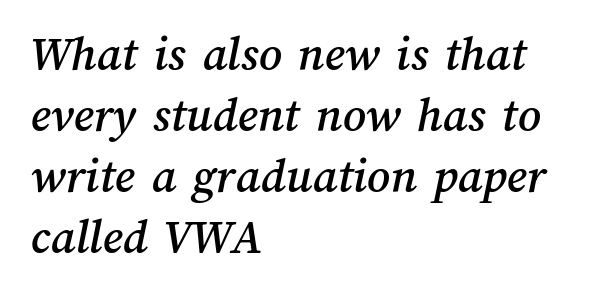
{"width": "normal", "stroke_contrast": "medium", "x_height": "medium", "monospaced": "no", "underline": "no", "align": "left", "line_spacing_ratio": 1.22, "letter_spacing": "normal", "letter_spacing_em": 0.0, "glyph_px": 50}
